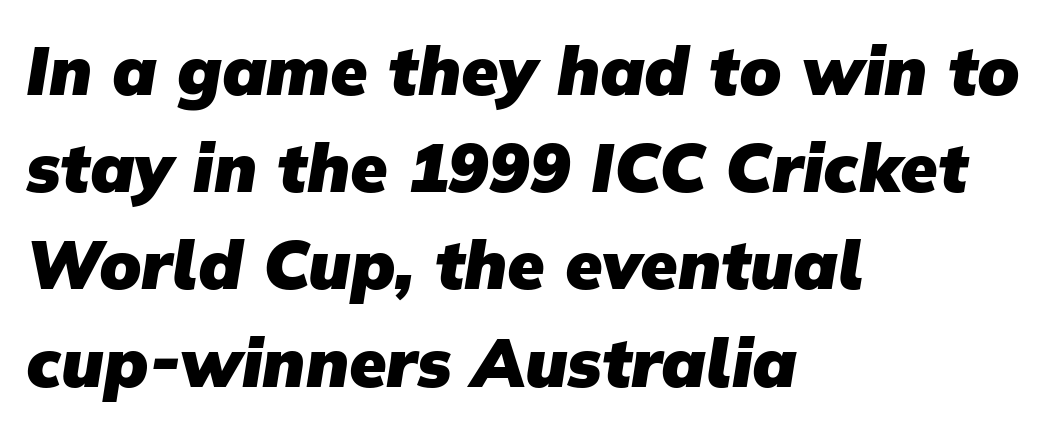
The image shows 68 px heavy sans-serif type; set left-aligned, normal line spacing (1.43x), normal letter spacing, not underlined; low stroke contrast and a medium x-height.
